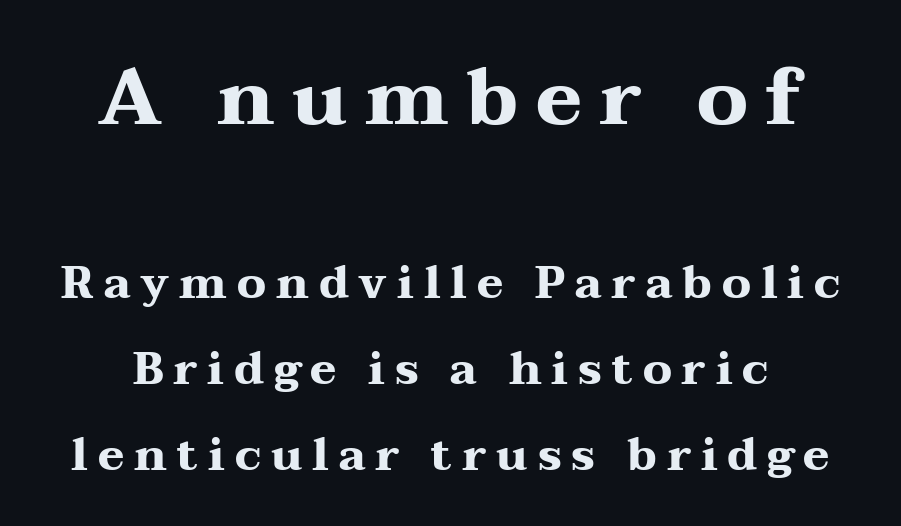
The image shows 79 px heavy, wide serif type, upright; set centered, loose line spacing (1.91x), unusually wide letter spacing (+0.22 em), not underlined; the first (top) block is 1.76x larger; medium stroke contrast and a medium x-height.
